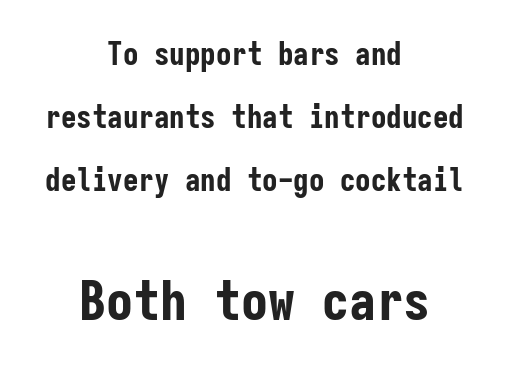
Q: Is the text bold? A: Yes.
Q: Is the text italic (slanted)? A: No, it is upright.
Q: Is the typeface a serif or a sans-serif typeface? A: Sans-serif.
Q: Is the text underlined? A: No.
Q: How is the paragraph aligned? A: Centered.
Q: Is the spacing between letters normal or unusually wide? A: Normal.
Q: Is the spacing between lines tight, normal or loose? A: Loose.
Q: Which block of text is set in a larger size, the first (top) or the second (bottom)? A: The second (bottom) one.
Q: Width (condensed, normal, or wide)? A: Condensed.
Q: Stroke contrast? A: Low.
Q: x-height? A: Medium.
Q: Monospaced? A: Yes.
